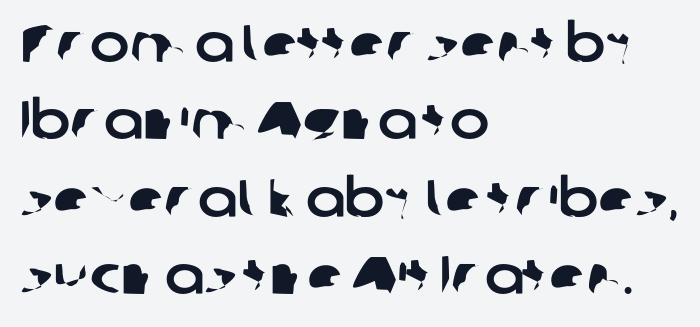
The image shows 53 px sans-serif type; set left-aligned, normal line spacing (1.46x), normal letter spacing, not underlined; low stroke contrast and a medium x-height.
